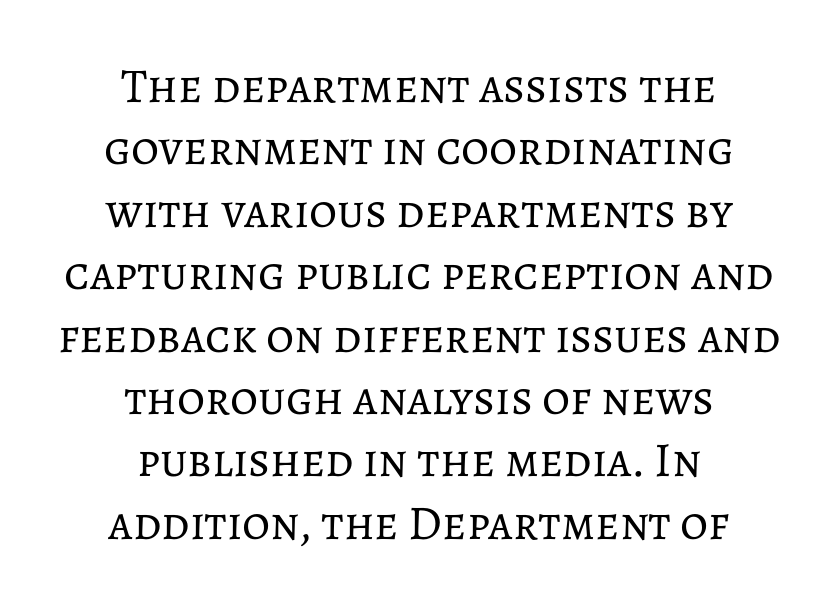
{"italic": "no", "bold": "no", "weight": "regular", "width": "normal", "stroke_contrast": "low", "x_height": "medium", "monospaced": "no", "underline": "no", "align": "center", "line_spacing": "normal", "line_spacing_ratio": 1.3, "letter_spacing": "normal", "letter_spacing_em": 0.0, "glyph_px": 48}
